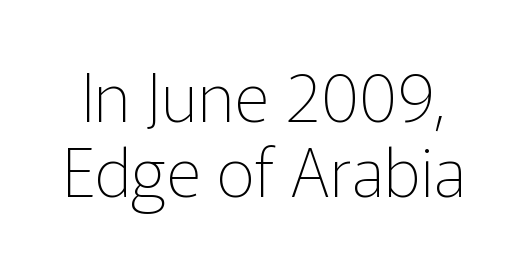
Bare-footed words on every line. Ascenders rise straight up at ninety degrees. Is this a fixed-width face? No — the glyphs have proportional, varying widths. Characters follow at the spacing the type designer built in. Summary of vertical rhythm: compact, with narrow interline spacing. Type style note: lacks serifs.
